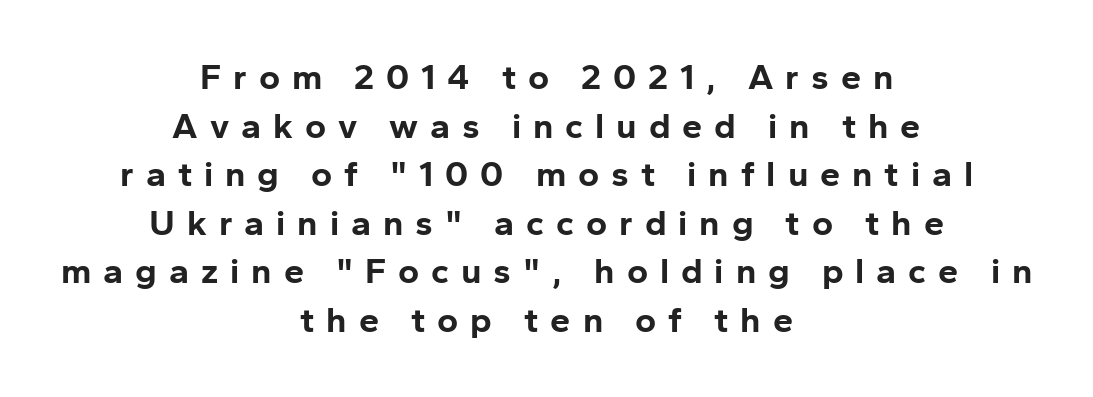
The image shows 36 px bold sans-serif type, upright; set centered, normal line spacing (1.35x), unusually wide letter spacing (+0.33 em), not underlined; low stroke contrast and a medium x-height.
